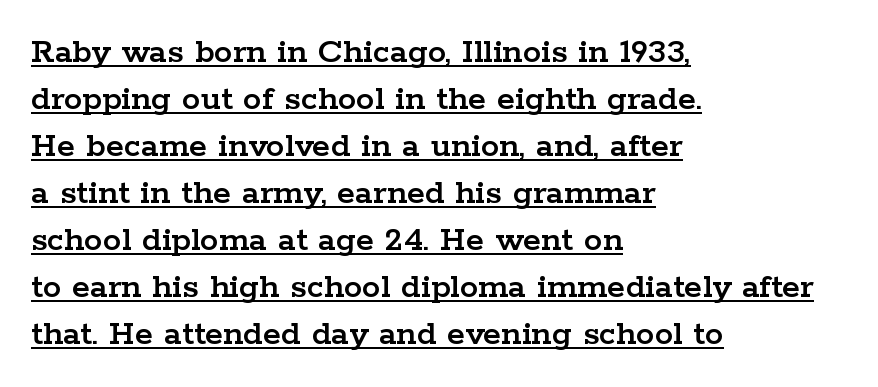
Q: Is the text italic (slanted)? A: No, it is upright.
Q: Is the typeface a serif or a sans-serif typeface? A: Serif.
Q: Is the text underlined? A: Yes.
Q: How is the paragraph aligned? A: Left-aligned.
Q: Is the spacing between letters normal or unusually wide? A: Normal.
Q: Is the spacing between lines tight, normal or loose? A: Normal.
Q: Width (condensed, normal, or wide)? A: Wide.
Q: Stroke contrast? A: Low.
Q: x-height? A: Medium.
Q: Monospaced? A: No.
